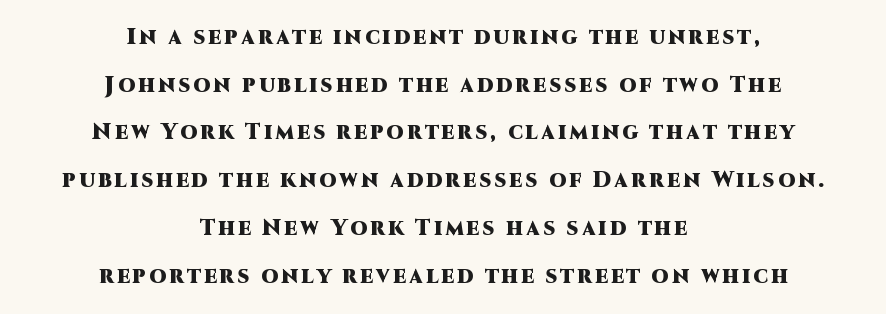
Leading is clearly above the norm, producing a sparse column. The baseline area is clear. The lettering holds an erect, upright posture throughout. These words are printed bold, with thick strokes throughout.
